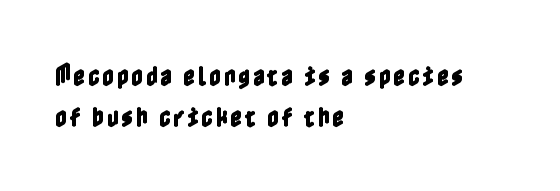
{"italic": "no", "underline": "no", "align": "left", "line_spacing_ratio": 1.8, "glyph_px": 23}
